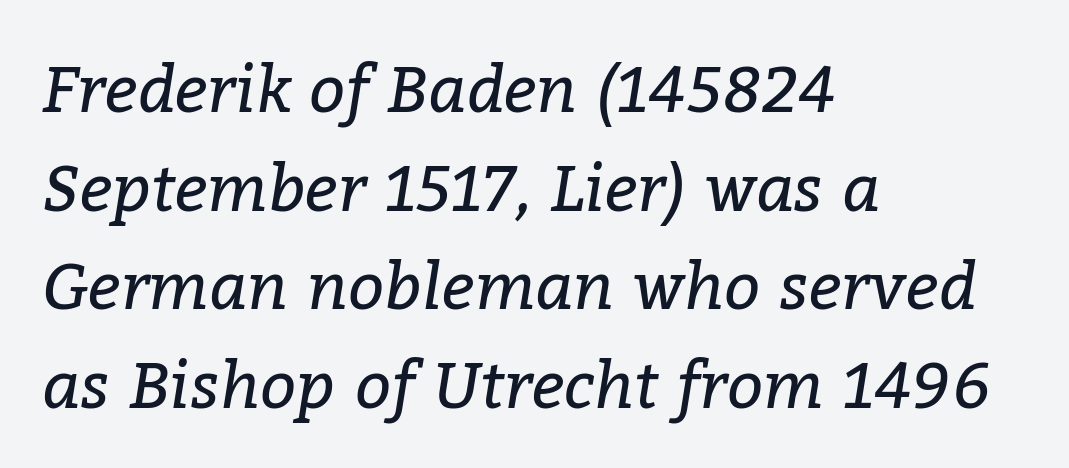
The image shows 64 px regular-weight serif type, italic (leaning right); set left-aligned, normal line spacing (1.54x), normal letter spacing, not underlined; low stroke contrast and a medium x-height.
